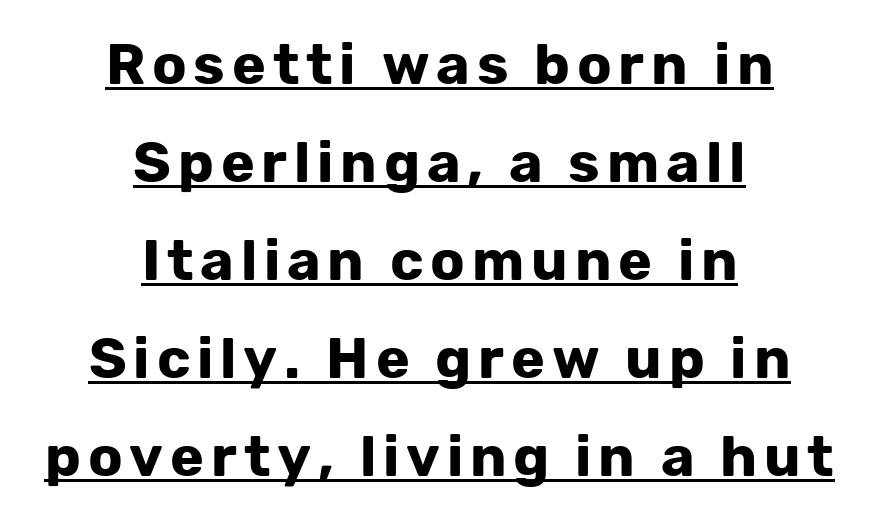
Both edges are ragged and mirror each other, which tells us the setting is centered. Summary of weight: heavy, a full bold. The glyphs in this specimen are sans serif. The face used here appears with an underline applied. The lettering stays uniformly vertical, giving the passage a roman look. Think of a printed novel: that variable character pitch is what you see here.
